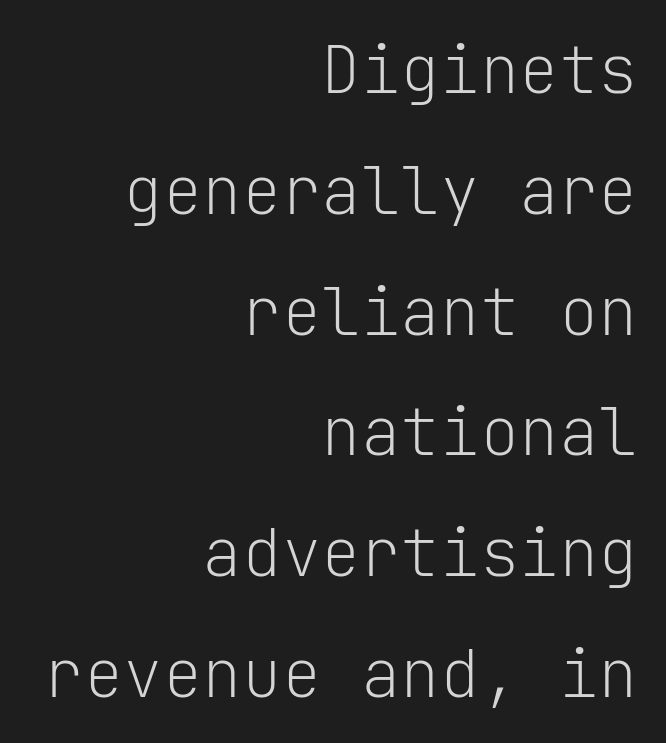
{"serif": "no", "italic": "no", "bold": "no", "weight": "light", "width": "normal", "stroke_contrast": "low", "x_height": "medium", "monospaced": "yes", "underline": "no", "align": "right", "line_spacing_ratio": 1.83, "letter_spacing": "normal", "letter_spacing_em": 0.0, "glyph_px": 66}
